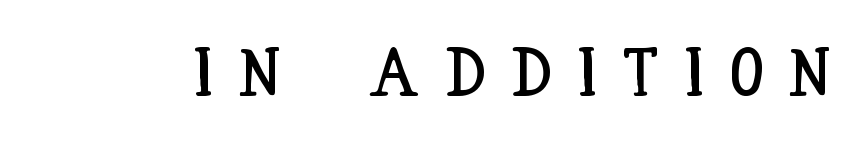
{"italic": "no", "width": "condensed", "stroke_contrast": "low", "x_height": "large", "monospaced": "no", "underline": "no", "letter_spacing": "wide", "letter_spacing_em": 0.38, "glyph_px": 68}
